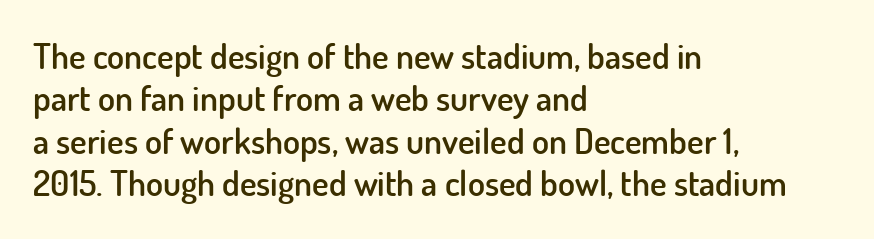
Q: Is the text bold? A: Semi-bold.
Q: Is the text italic (slanted)? A: No, it is upright.
Q: Is the typeface a serif or a sans-serif typeface? A: Sans-serif.
Q: Is the text underlined? A: No.
Q: How is the paragraph aligned? A: Left-aligned.
Q: Is the spacing between letters normal or unusually wide? A: Normal.
Q: Width (condensed, normal, or wide)? A: Normal.
Q: Stroke contrast? A: Low.
Q: x-height? A: Small.
Q: Monospaced? A: No.
